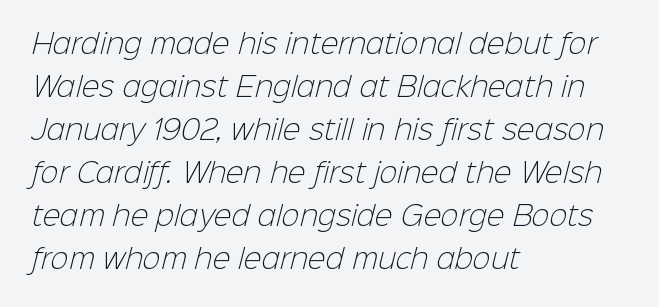
{"bold": "no", "underline": "no", "align": "left", "line_spacing": "normal", "line_spacing_ratio": 1.59, "letter_spacing": "normal", "letter_spacing_em": 0.0, "glyph_px": 27}
